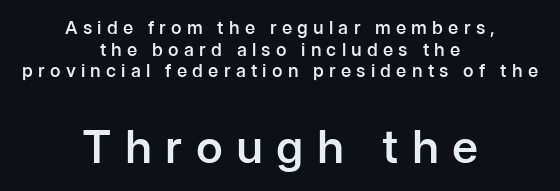
The image shows 46 px semibold sans-serif type, upright; set centered, line spacing 1.2x, unusually wide letter spacing (+0.29 em), not underlined; the second (bottom) block is 2.56x larger; low stroke contrast and a medium x-height.
